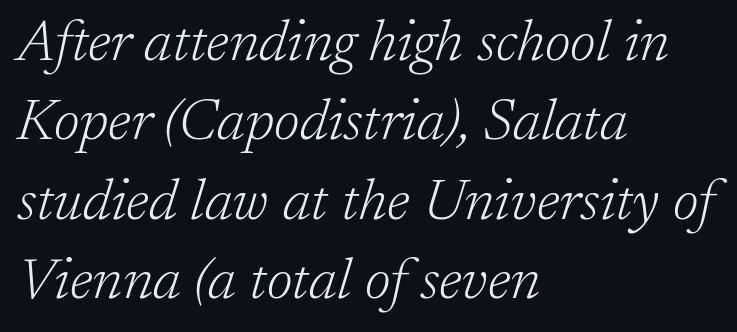
The image shows 58 px light serif type, italic (leaning right); set left-aligned, normal line spacing (1.37x), normal letter spacing, not underlined; low stroke contrast and a medium x-height.
